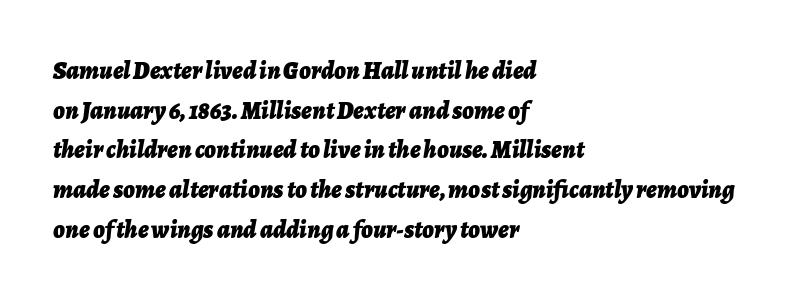
Q: Is the text bold? A: Yes.
Q: Is the text italic (slanted)? A: Yes, it leans right by about 7 degrees.
Q: Is the text underlined? A: No.
Q: How is the paragraph aligned? A: Left-aligned.
Q: Is the spacing between letters normal or unusually wide? A: Normal.
Q: Is the spacing between lines tight, normal or loose? A: Normal.
